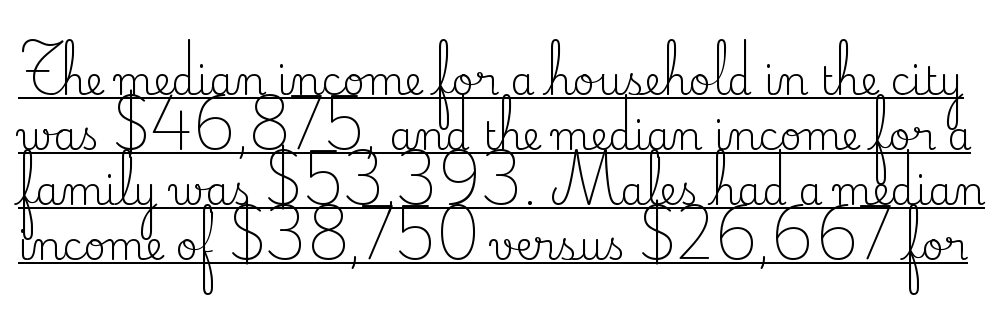
Q: Is the text bold? A: No.
Q: Is the text italic (slanted)? A: No, it is upright.
Q: Is the typeface a serif or a sans-serif typeface? A: Serif.
Q: Is the text underlined? A: Yes.
Q: Is the spacing between letters normal or unusually wide? A: Normal.
Q: Is the spacing between lines tight, normal or loose? A: Normal.
Q: Width (condensed, normal, or wide)? A: Normal.
Q: Stroke contrast? A: Medium.
Q: x-height? A: Small.
Q: Monospaced? A: No.
